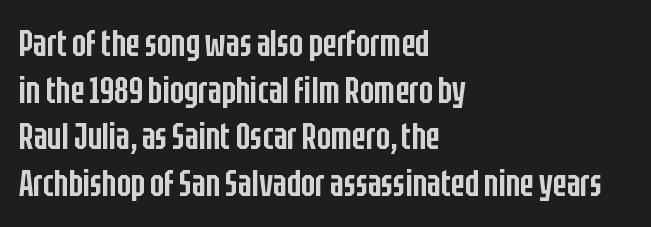
{"serif": "no", "italic": "no", "bold": "semi", "weight": "semibold", "width": "condensed", "stroke_contrast": "low", "x_height": "large", "monospaced": "no", "underline": "no", "align": "left", "line_spacing": "normal", "line_spacing_ratio": 1.26, "letter_spacing": "normal", "letter_spacing_em": 0.0, "glyph_px": 37}
